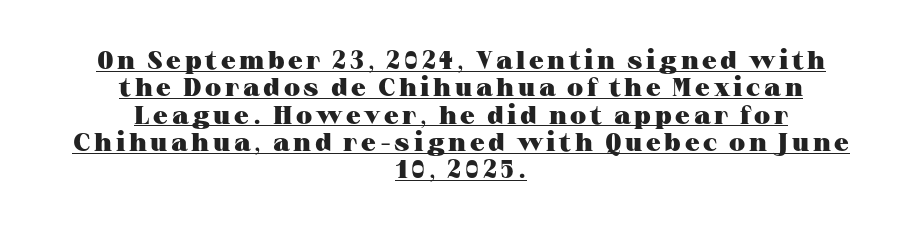
Nope, not italic — everything's standing straight. The rendering uses a bold face; every stroke is thick and dark. You could barely slide anything between these rows. Casual observation: everything's sitting right in the middle.
